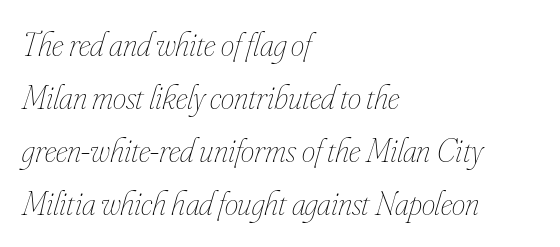
There is no visible air inserted between adjacent glyphs. Underlining? Definitely not there. The rendering anchors every line to the left-hand side. Does the leading feel generous? No, just average.
